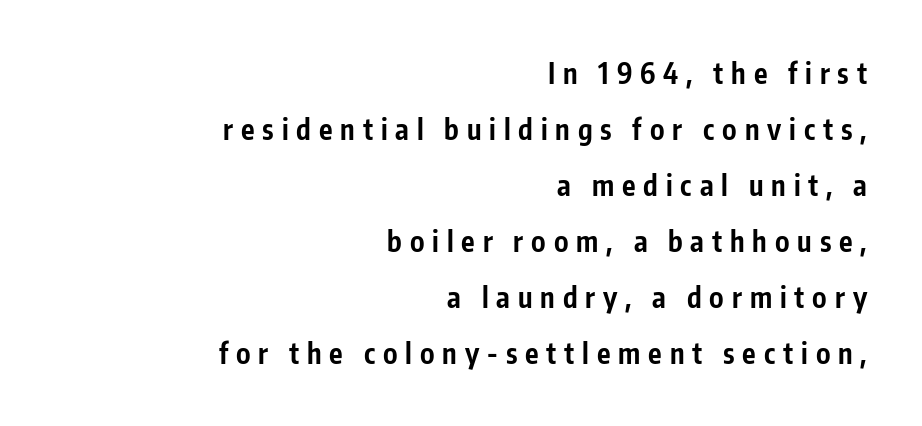
Each line ends at the same right margin while the left side varies. These lines carry a lot of weight — the face is fully bold. Regarding serifs, this sample does without them. Here the glyphs are tracked loosely, breaking word shapes into spaced letters.
